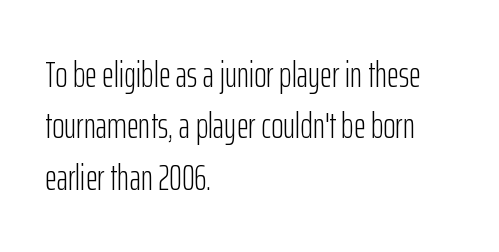
{"serif": "no", "italic": "no", "bold": "no", "weight": "light", "width": "condensed", "stroke_contrast": "low", "x_height": "medium", "monospaced": "no", "underline": "no", "align": "left", "line_spacing": "normal", "line_spacing_ratio": 1.39, "letter_spacing": "normal", "letter_spacing_em": 0.0, "glyph_px": 37}
